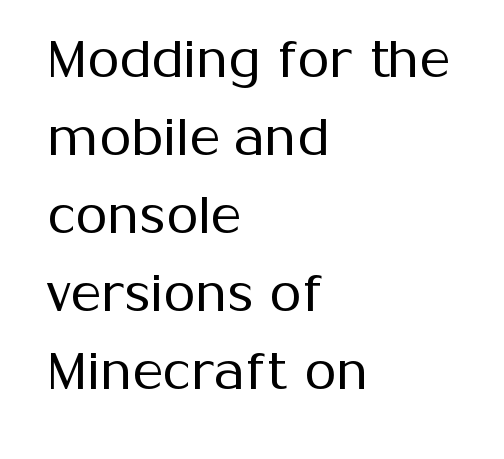
Q: Is the text bold? A: No.
Q: Is the text italic (slanted)? A: No, it is upright.
Q: Is the typeface a serif or a sans-serif typeface? A: Sans-serif.
Q: Is the text underlined? A: No.
Q: How is the paragraph aligned? A: Left-aligned.
Q: Is the spacing between letters normal or unusually wide? A: Normal.
Q: Is the spacing between lines tight, normal or loose? A: Normal.
Q: Width (condensed, normal, or wide)? A: Normal.
Q: Stroke contrast? A: Medium.
Q: x-height? A: Medium.
Q: Monospaced? A: No.
